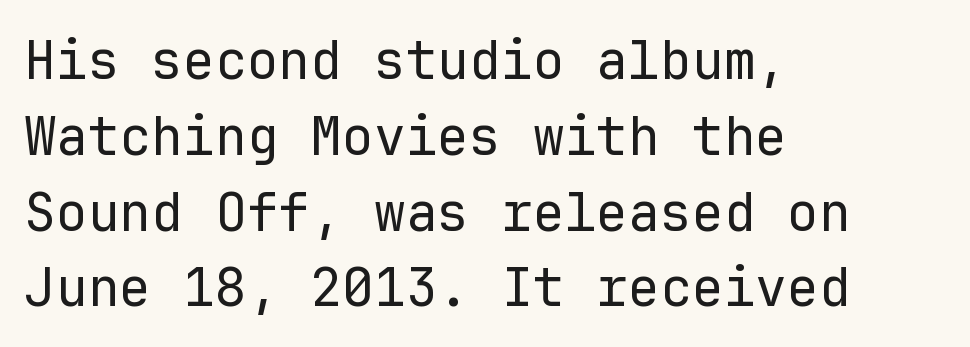
The image shows 53 px regular-weight sans-serif type, upright, monospaced; set left-aligned, normal line spacing (1.43x), normal letter spacing, not underlined; low stroke contrast and a medium x-height.
